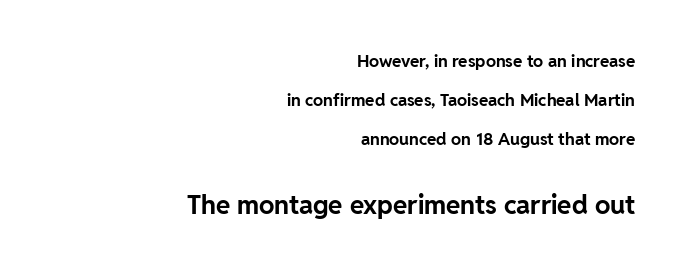
Notice the wide empty band between every row — that's loose leading. Has an underline been added? It has not. Horizontal alignment here is rightward, an uncommon choice for prose. The lettering holds an erect, upright posture throughout.
